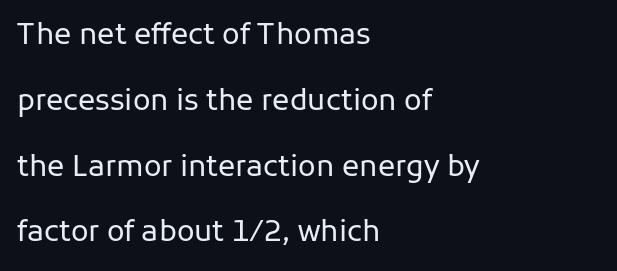
The image shows 29 px regular-weight sans-serif type, upright; set left-aligned, loose line spacing (2.27x), normal letter spacing, not underlined; low stroke contrast and a medium x-height.
